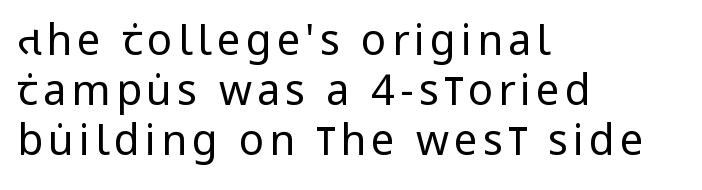
Q: Is the text bold? A: No.
Q: Is the text italic (slanted)? A: No, it is upright.
Q: Is the typeface a serif or a sans-serif typeface? A: Sans-serif.
Q: Is the text underlined? A: No.
Q: How is the paragraph aligned? A: Left-aligned.
Q: Width (condensed, normal, or wide)? A: Condensed.
Q: Stroke contrast? A: Low.
Q: x-height? A: Large.
Q: Monospaced? A: No.
